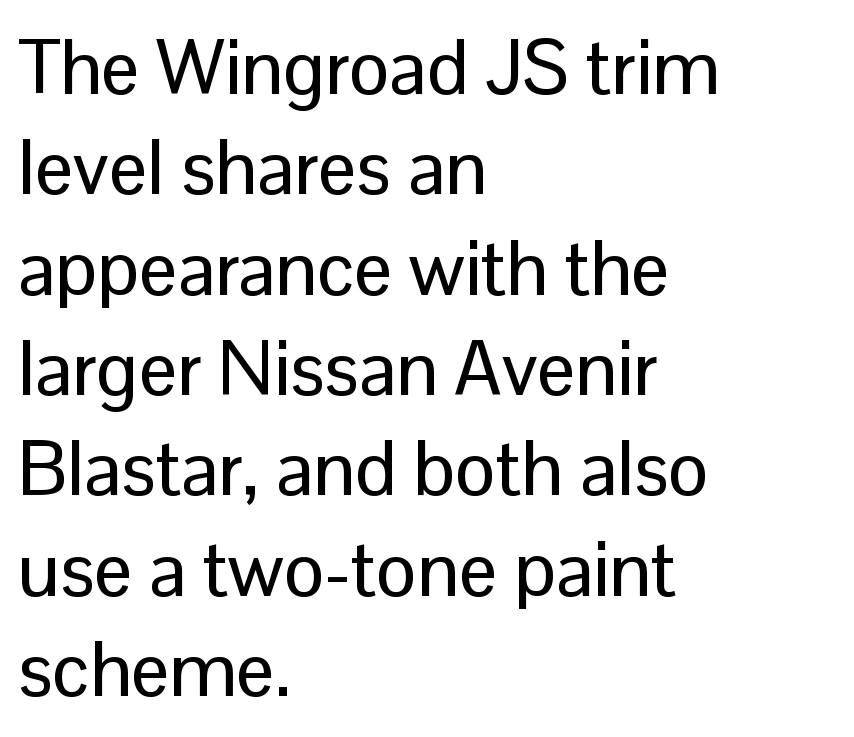
{"serif": "no", "italic": "no", "width": "normal", "stroke_contrast": "low", "x_height": "medium", "monospaced": "no", "underline": "no", "align": "left", "line_spacing": "normal", "line_spacing_ratio": 1.32, "letter_spacing": "normal", "letter_spacing_em": 0.0, "glyph_px": 76}
